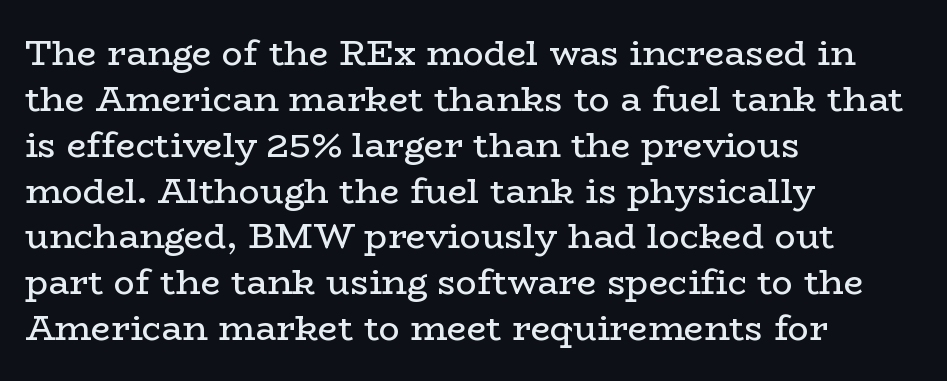
Q: Is the text bold? A: No.
Q: Is the text italic (slanted)? A: No, it is upright.
Q: Is the typeface a serif or a sans-serif typeface? A: Serif.
Q: Is the text underlined? A: No.
Q: How is the paragraph aligned? A: Left-aligned.
Q: Is the spacing between letters normal or unusually wide? A: Normal.
Q: Is the spacing between lines tight, normal or loose? A: Normal.
Q: Width (condensed, normal, or wide)? A: Wide.
Q: Stroke contrast? A: Low.
Q: x-height? A: Medium.
Q: Monospaced? A: No.
